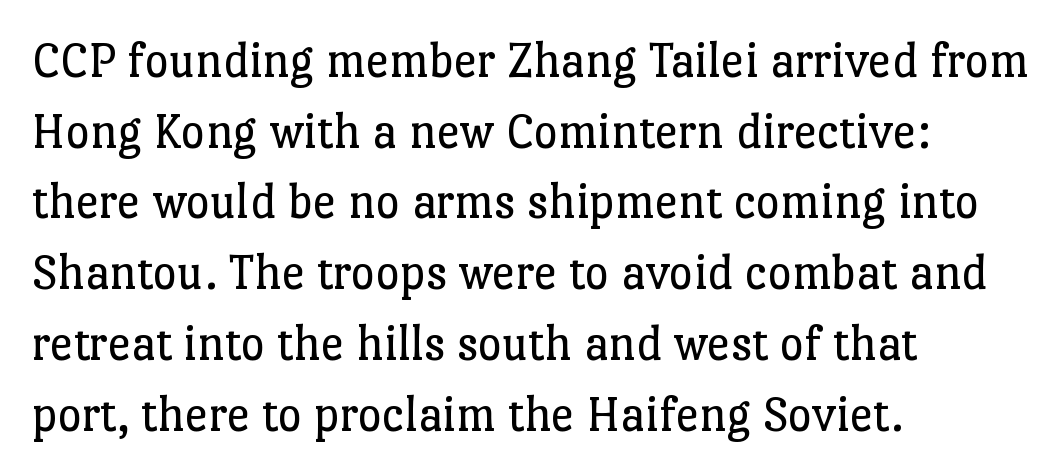
Typographically, this falls in the serif category. Observe the ordinary spacing: letters are neighbours, not strangers. The space beneath each line is pristine and unruled. Does the leading feel generous? No, just average. Nothing heavy about these letters — not bold at all.
